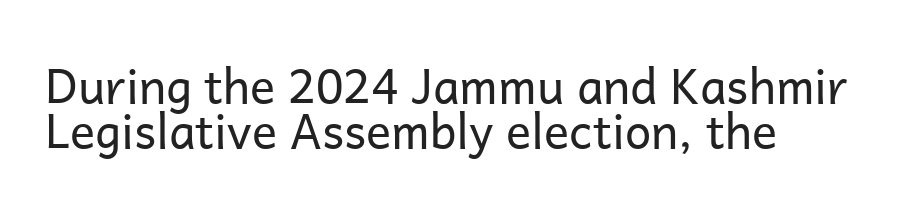
Note: no serifs on the glyphs. Quick note: interline space is minimal. The axis of the letterforms is exactly vertical. Is this a fixed-width face? No — the glyphs have proportional, varying widths. On a weight scale, this lands at 450 or below.
